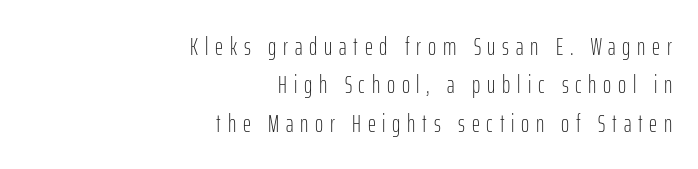
{"italic": "no", "bold": "no", "underline": "no", "align": "right", "line_spacing": "normal", "line_spacing_ratio": 1.54, "letter_spacing": "wide", "letter_spacing_em": 0.27, "glyph_px": 25}
